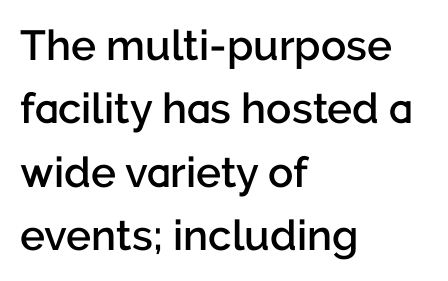
The image shows 42 px semibold sans-serif type, upright; set left-aligned, normal line spacing (1.51x), normal letter spacing, not underlined; low stroke contrast and a medium x-height.
